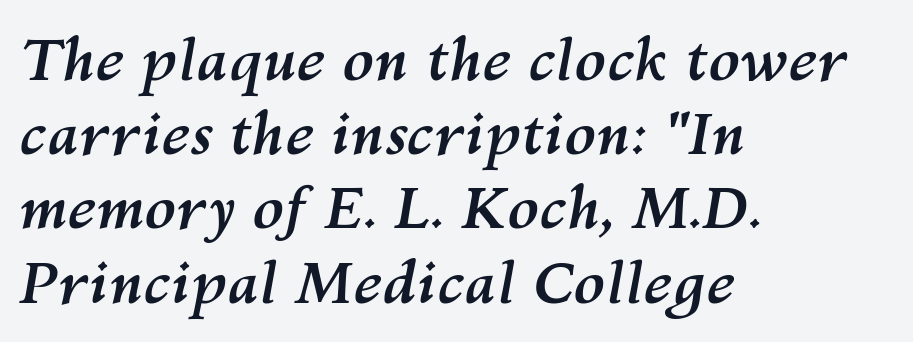
{"italic": "yes", "lean": "right", "slant_degrees": 10, "bold": "yes", "weight": "semibold", "width": "normal", "stroke_contrast": "medium", "x_height": "medium", "monospaced": "no", "underline": "no", "align": "left", "line_spacing": "normal", "line_spacing_ratio": 1.28, "letter_spacing": "normal", "letter_spacing_em": 0.0, "glyph_px": 58}
